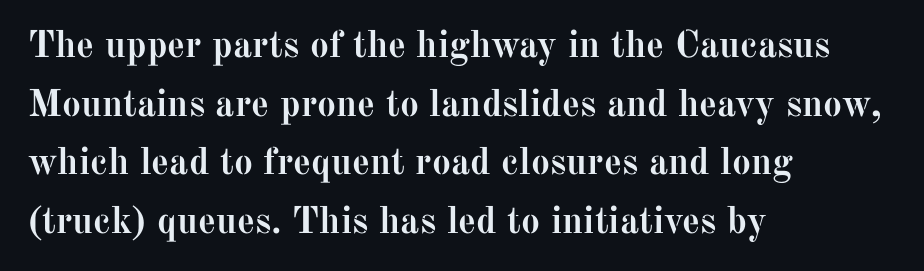
Q: Is the text bold? A: Yes.
Q: Is the text italic (slanted)? A: No, it is upright.
Q: Is the typeface a serif or a sans-serif typeface? A: Serif.
Q: Is the text underlined? A: No.
Q: How is the paragraph aligned? A: Left-aligned.
Q: Is the spacing between letters normal or unusually wide? A: Normal.
Q: Is the spacing between lines tight, normal or loose? A: Normal.
Q: Width (condensed, normal, or wide)? A: Normal.
Q: Stroke contrast? A: Medium.
Q: x-height? A: Medium.
Q: Monospaced? A: No.
